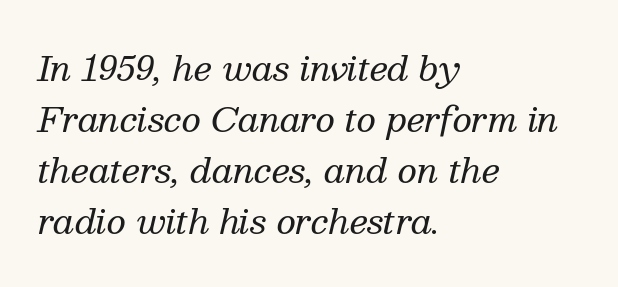
{"serif": "yes", "italic": "yes", "lean": "right", "slant_degrees": 13, "bold": "no", "weight": "regular", "width": "normal", "stroke_contrast": "medium", "x_height": "medium", "monospaced": "no", "underline": "no", "align": "left", "line_spacing": "normal", "line_spacing_ratio": 1.5, "letter_spacing": "normal", "letter_spacing_em": 0.0, "glyph_px": 34}
